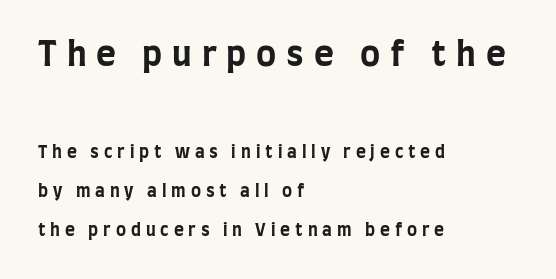
Q: Is the text bold? A: Yes.
Q: Is the text italic (slanted)? A: No, it is upright.
Q: Is the typeface a serif or a sans-serif typeface? A: Sans-serif.
Q: Is the text underlined? A: No.
Q: How is the paragraph aligned? A: Left-aligned.
Q: Is the spacing between letters normal or unusually wide? A: Unusually wide.
Q: Is the spacing between lines tight, normal or loose? A: Loose.
Q: Which block of text is set in a larger size, the first (top) or the second (bottom)? A: The first (top) one.
Q: Width (condensed, normal, or wide)? A: Condensed.
Q: Stroke contrast? A: Low.
Q: x-height? A: Large.
Q: Monospaced? A: No.
